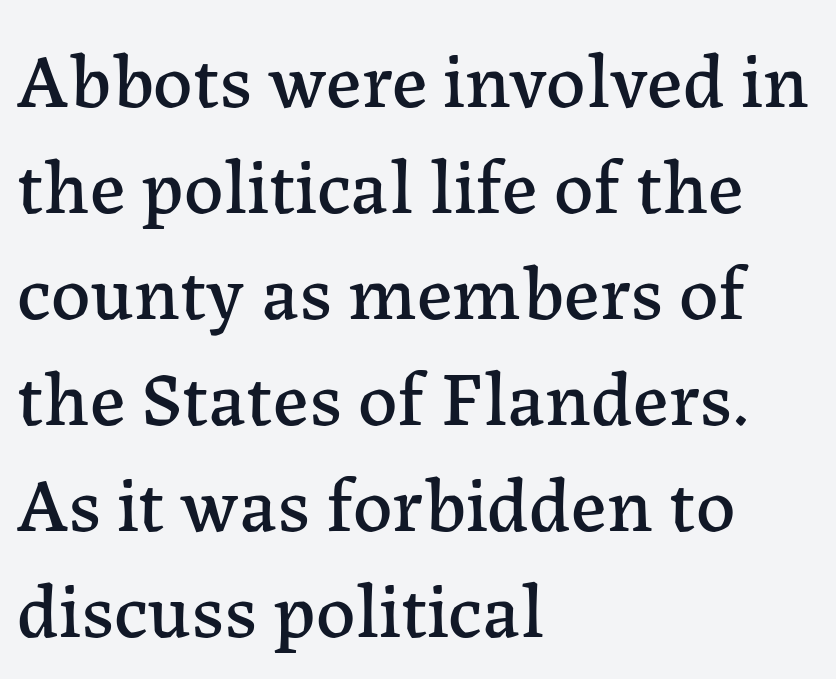
Q: Is the text italic (slanted)? A: No, it is upright.
Q: Is the typeface a serif or a sans-serif typeface? A: Serif.
Q: Is the text underlined? A: No.
Q: How is the paragraph aligned? A: Left-aligned.
Q: Is the spacing between letters normal or unusually wide? A: Normal.
Q: Is the spacing between lines tight, normal or loose? A: Normal.
Q: Width (condensed, normal, or wide)? A: Normal.
Q: Stroke contrast? A: Low.
Q: x-height? A: Medium.
Q: Monospaced? A: No.
